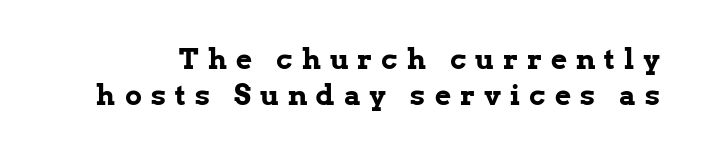
{"serif": "yes", "italic": "no", "bold": "yes", "weight": "bold", "width": "normal", "stroke_contrast": "low", "x_height": "medium", "monospaced": "no", "underline": "no", "line_spacing": "normal", "line_spacing_ratio": 1.29, "letter_spacing": "wide", "letter_spacing_em": 0.33, "glyph_px": 28}
